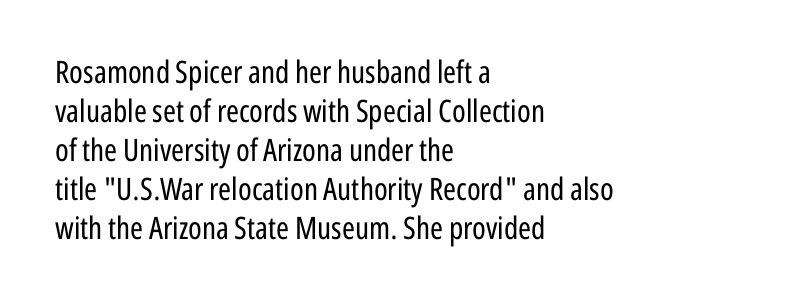
Vertical spacing — default. What kind of face is this? One without serifs — a sans. Counters stay open thanks to moderate or lighter strokes. Designer's note — italics off, roman on. This rendering uses left alignment, leaving the right contour irregular. The passage shown is not underscored anywhere.
